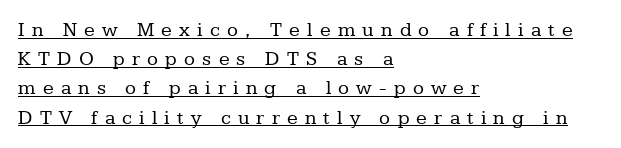
Q: Is the text bold? A: No.
Q: Is the text italic (slanted)? A: No, it is upright.
Q: Is the text underlined? A: Yes.
Q: How is the paragraph aligned? A: Left-aligned.
Q: Is the spacing between letters normal or unusually wide? A: Unusually wide.
Q: Is the spacing between lines tight, normal or loose? A: Normal.
